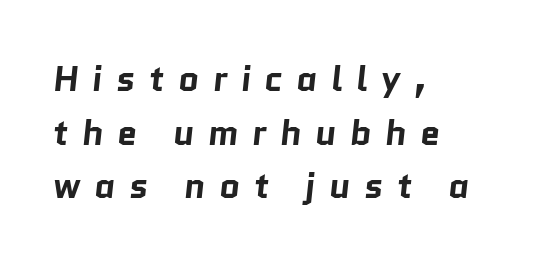
{"serif": "no", "bold": "yes", "weight": "bold", "width": "normal", "stroke_contrast": "low", "x_height": "medium", "monospaced": "no", "underline": "no", "align": "left", "line_spacing": "normal", "line_spacing_ratio": 1.49, "letter_spacing": "wide", "letter_spacing_em": 0.37, "glyph_px": 36}
